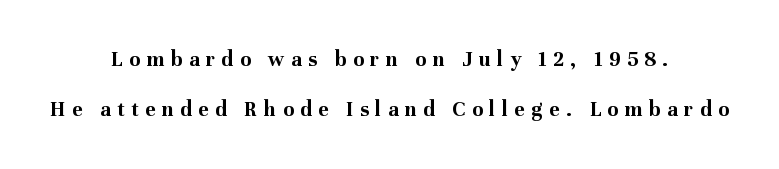
The image shows 22 px bold type, upright; set centered, loose line spacing (2.28x), unusually wide letter spacing (+0.3 em), not underlined.
